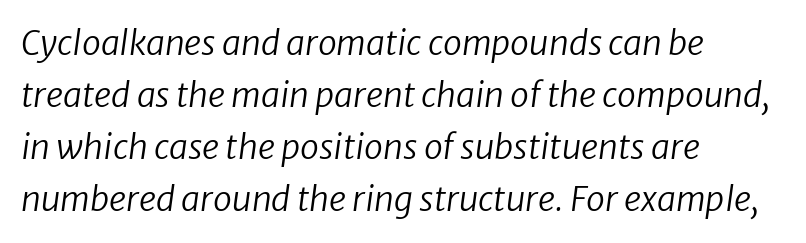
Counters stay open thanks to moderate or lighter strokes. Unmarked baselines from the first word to the last. The rendering anchors every line to the left-hand side. The line texture is even and compact thanks to regular tracking. Serifs: no, the terminals of the letterforms are clean.
